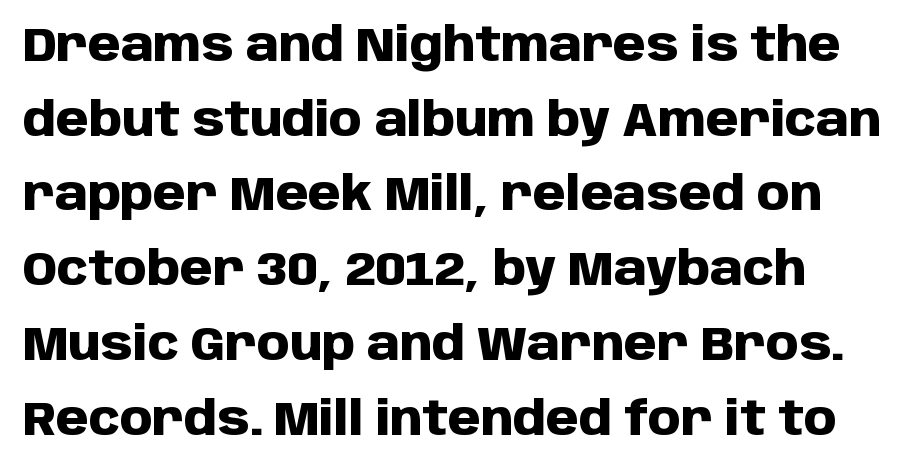
{"serif": "no", "italic": "no", "bold": "yes", "weight": "heavy", "width": "normal", "stroke_contrast": "low", "x_height": "large", "monospaced": "no", "underline": "no", "align": "left", "line_spacing": "normal", "line_spacing_ratio": 1.59, "letter_spacing": "normal", "letter_spacing_em": 0.0, "glyph_px": 47}
